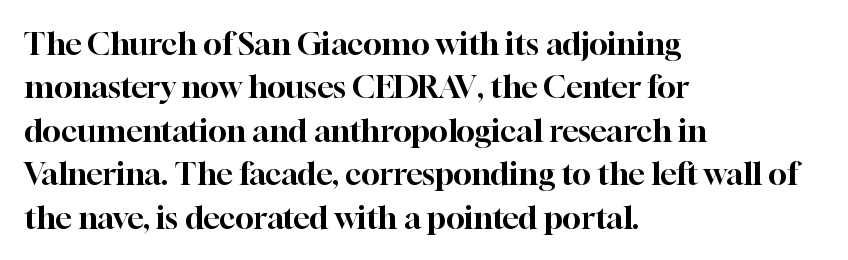
The image shows 31 px serif type, upright; set left-aligned, normal line spacing (1.4x), normal letter spacing, not underlined; high stroke contrast and a medium x-height.
